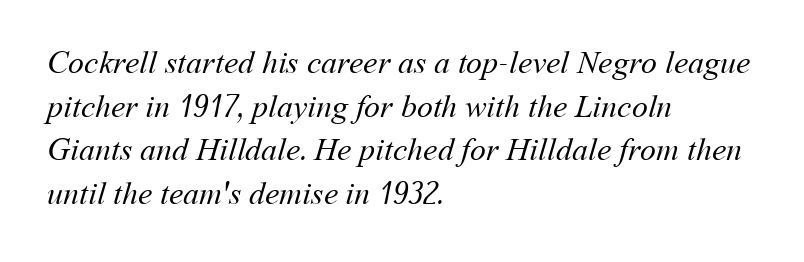
Q: Is the text bold? A: No.
Q: Is the text underlined? A: No.
Q: How is the paragraph aligned? A: Left-aligned.
Q: Is the spacing between letters normal or unusually wide? A: Normal.
Q: Is the spacing between lines tight, normal or loose? A: Normal.
Q: Width (condensed, normal, or wide)? A: Normal.
Q: Stroke contrast? A: Medium.
Q: x-height? A: Medium.
Q: Monospaced? A: No.
